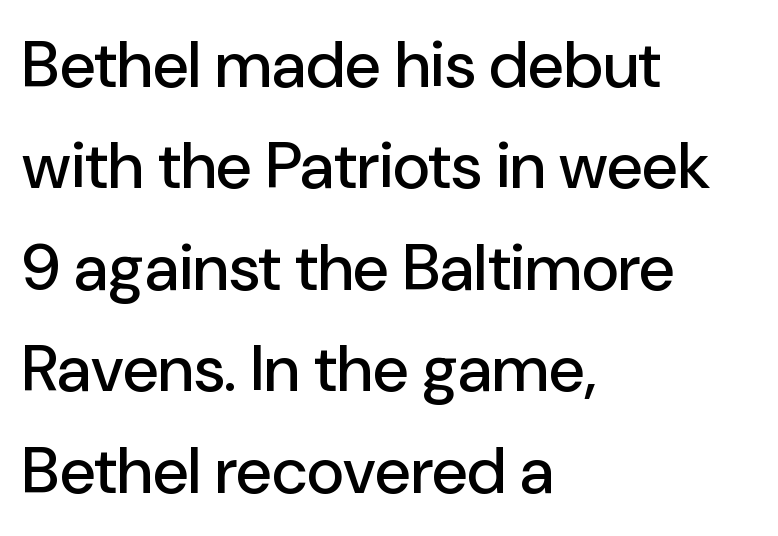
The image shows 65 px sans-serif type, upright; set left-aligned, normal line spacing (1.56x), normal letter spacing, not underlined; low stroke contrast and a medium x-height.
